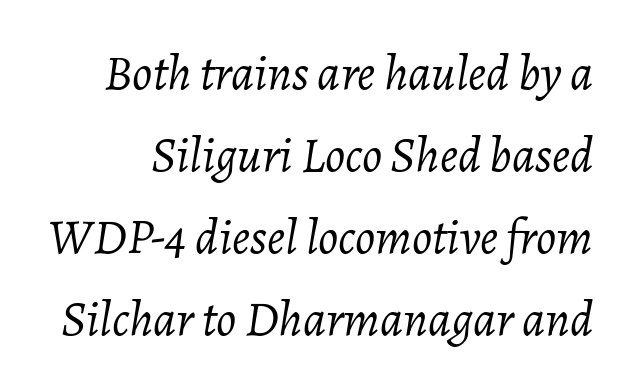
The image shows 50 px light type, italic (leaning right); set normal line spacing (1.64x), normal letter spacing, not underlined; low stroke contrast and a medium x-height.
